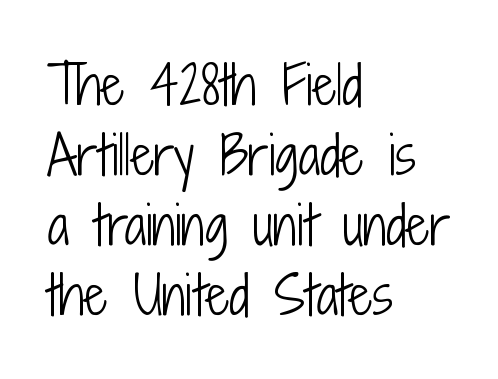
Q: Is the text bold? A: No.
Q: Is the text italic (slanted)? A: No, it is upright.
Q: Is the typeface a serif or a sans-serif typeface? A: Sans-serif.
Q: Is the text underlined? A: No.
Q: How is the paragraph aligned? A: Left-aligned.
Q: Is the spacing between letters normal or unusually wide? A: Normal.
Q: Is the spacing between lines tight, normal or loose? A: Normal.
Q: Width (condensed, normal, or wide)? A: Condensed.
Q: Stroke contrast? A: Low.
Q: x-height? A: Medium.
Q: Monospaced? A: No.
